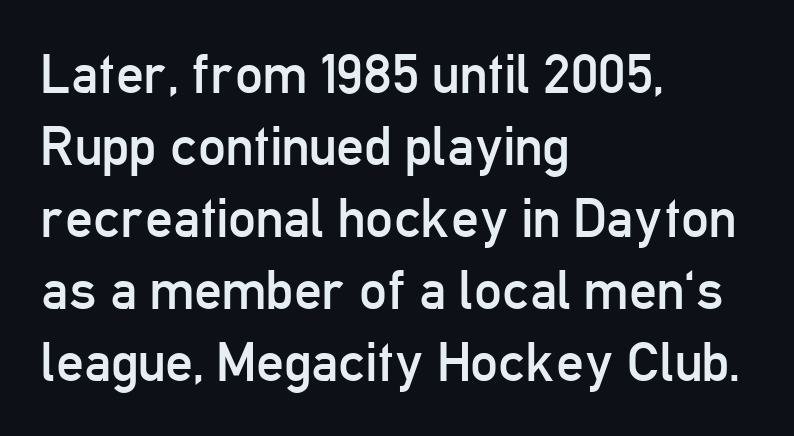
The image shows 55 px regular-weight, condensed sans-serif type, upright; set left-aligned, normal line spacing (1.31x), normal letter spacing, not underlined; low stroke contrast and a medium x-height.
